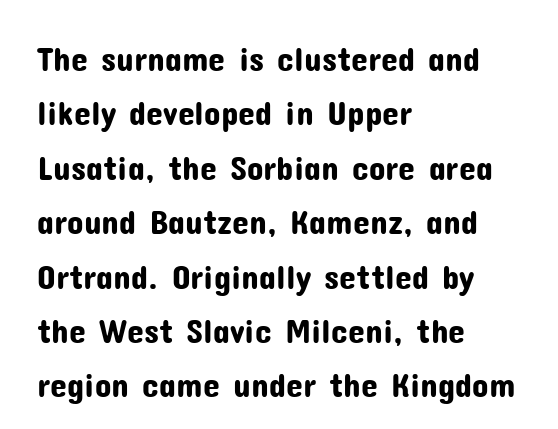
Notice how the stems are strictly vertical — no italics here. Grotesque or geometric, the face here clearly has no serifs. Which margin do the lines hug? The left one — the right edge is uneven. Summary of vertical rhythm: regular, with standard interline spacing. Varying glyph widths throughout — classic text-font behaviour.
